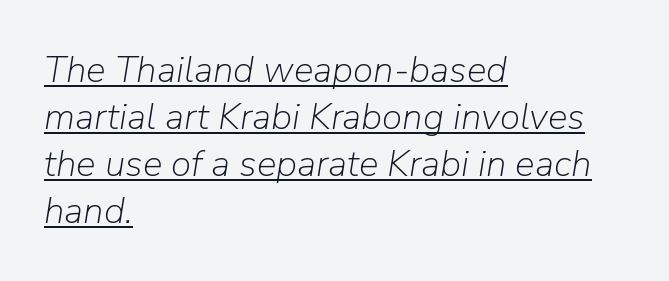
{"italic": "yes", "lean": "right", "slant_degrees": 9, "bold": "no", "weight": "light", "width": "normal", "stroke_contrast": "low", "x_height": "medium", "monospaced": "no", "underline": "yes", "align": "left", "line_spacing": "normal", "line_spacing_ratio": 1.27, "letter_spacing": "normal", "letter_spacing_em": 0.0, "glyph_px": 37}
